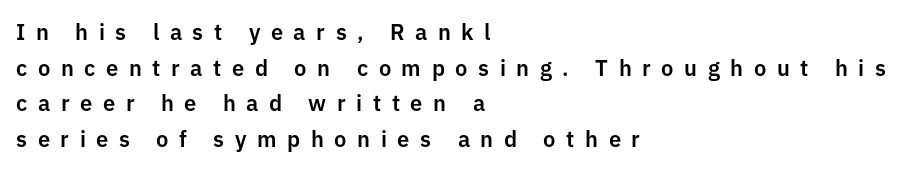
{"italic": "no", "underline": "no", "align": "left", "line_spacing": "normal", "line_spacing_ratio": 1.62, "letter_spacing": "wide", "letter_spacing_em": 0.48, "glyph_px": 22}
